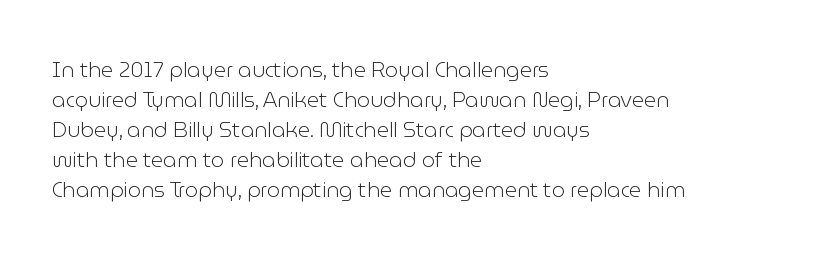
The image shows 21 px text type, upright; set left-aligned, normal line spacing (1.43x), normal letter spacing, not underlined.
